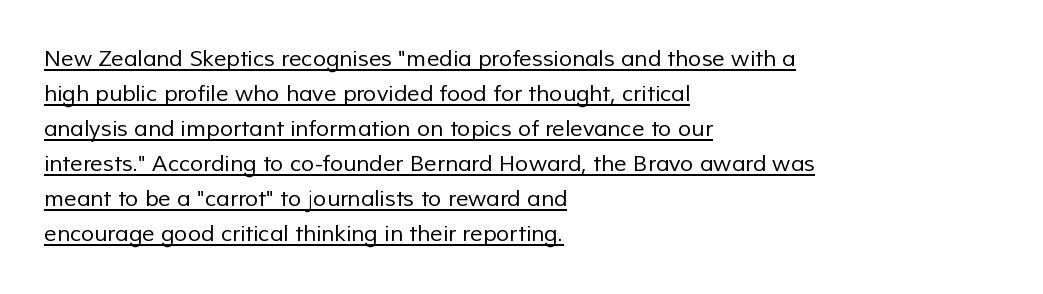
Q: Is the text bold? A: No.
Q: Is the text underlined? A: Yes.
Q: How is the paragraph aligned? A: Left-aligned.
Q: Is the spacing between letters normal or unusually wide? A: Normal.
Q: Is the spacing between lines tight, normal or loose? A: Normal.
